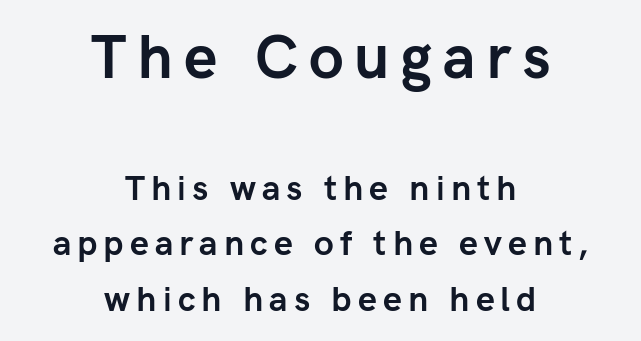
{"serif": "no", "italic": "no", "bold": "yes", "weight": "semibold", "width": "normal", "stroke_contrast": "low", "x_height": "medium", "monospaced": "no", "underline": "no", "align": "center", "line_spacing": "normal", "line_spacing_ratio": 1.63, "larger_block": "first", "size_ratio": 1.76, "glyph_px": 60}
